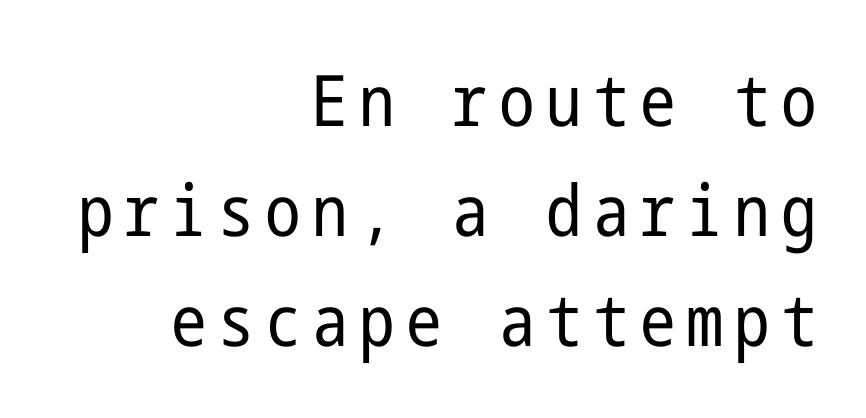
The image shows 71 px regular-weight, condensed sans-serif type, upright; set right-aligned, normal line spacing (1.55x), not underlined; low stroke contrast and a medium x-height.
